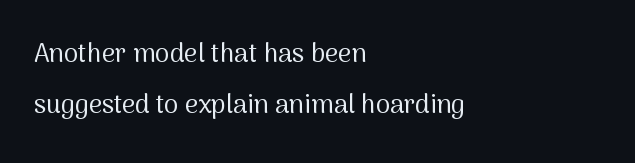
{"italic": "no", "bold": "no", "underline": "no", "align": "left", "line_spacing": "loose", "line_spacing_ratio": 1.97, "letter_spacing": "normal", "letter_spacing_em": 0.0, "glyph_px": 26}
